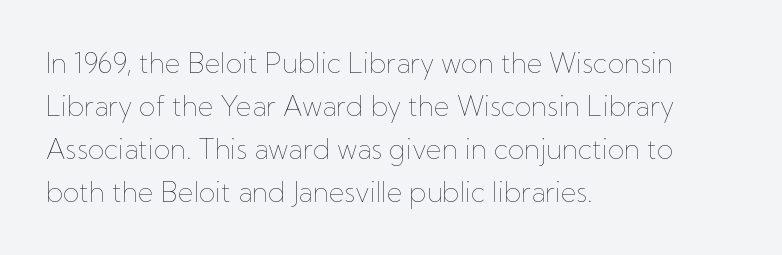
Line beginnings align vertically; line endings do not. Quick note: not italic, upright. No chunkiness to these letters — they're not bold. Default kerning and tracking; the words read as compact shapes.
